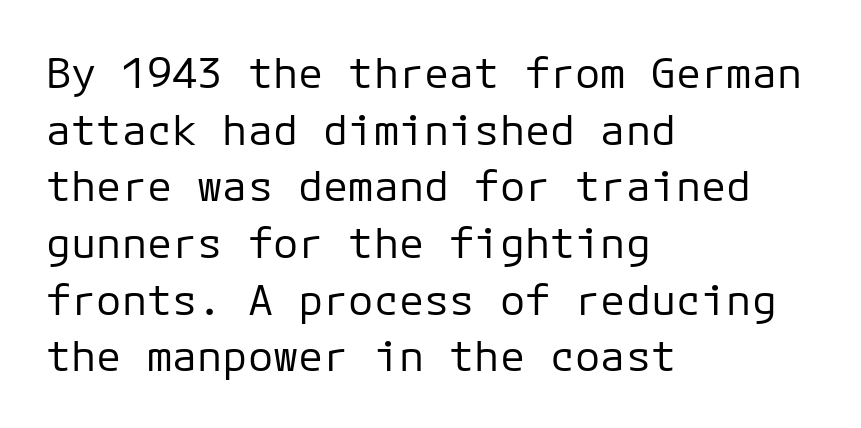
{"serif": "no", "italic": "no", "bold": "no", "weight": "regular", "width": "normal", "stroke_contrast": "low", "x_height": "medium", "monospaced": "yes", "underline": "no", "align": "left", "line_spacing": "normal", "line_spacing_ratio": 1.35, "letter_spacing": "normal", "letter_spacing_em": 0.0, "glyph_px": 42}
